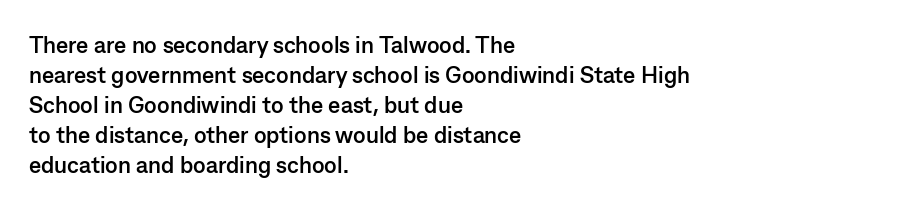
{"italic": "no", "bold": "yes", "underline": "no", "align": "left", "line_spacing": "normal", "line_spacing_ratio": 1.3, "letter_spacing": "normal", "letter_spacing_em": 0.0, "glyph_px": 23}
